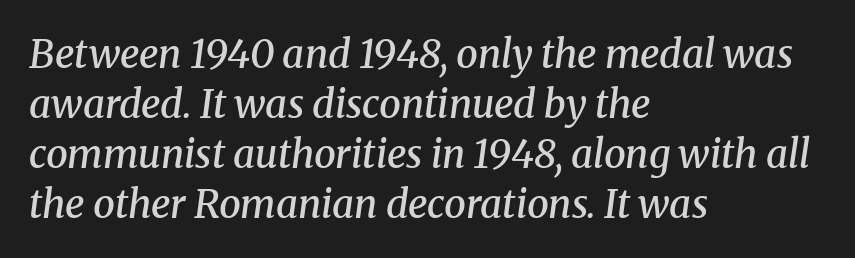
{"serif": "yes", "italic": "yes", "lean": "right", "slant_degrees": 8, "bold": "semi", "weight": "semibold", "width": "normal", "stroke_contrast": "medium", "x_height": "medium", "monospaced": "no", "underline": "no", "align": "left", "line_spacing": "normal", "line_spacing_ratio": 1.28, "letter_spacing": "normal", "letter_spacing_em": 0.0, "glyph_px": 39}
